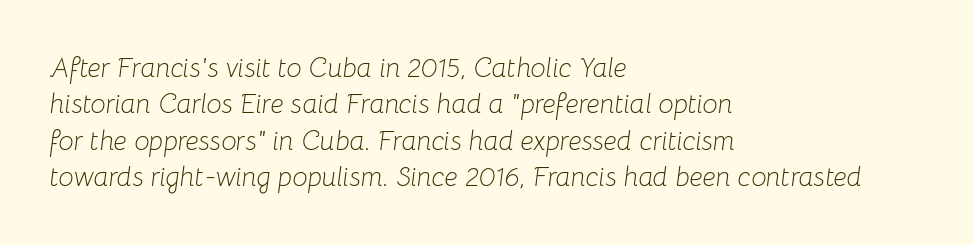
The image shows 27 px text type, italic (leaning right); set left-aligned, normal line spacing (1.35x), normal letter spacing, not underlined.
